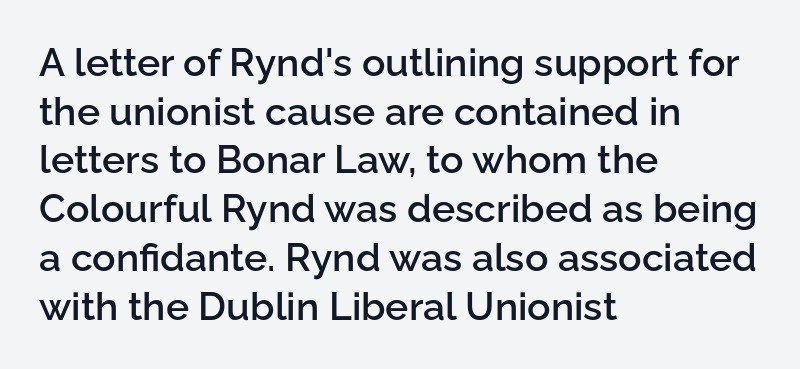
The image shows 39 px semibold sans-serif type, upright; set left-aligned, normal line spacing (1.25x), normal letter spacing, not underlined; low stroke contrast and a medium x-height.
